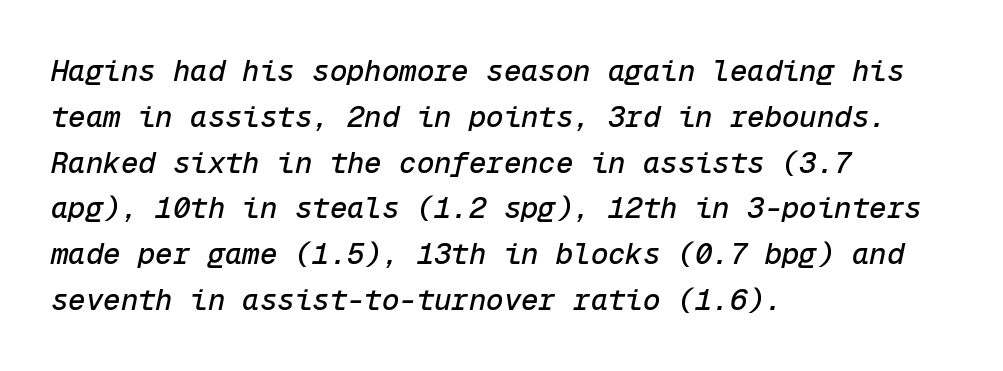
Emphasis-style slanted type is in use. The rendering keeps characters at their native spacing. The rendering uses typewriter-style spacing with identical character cells. In terms of leading, this rendering sits right in the middle. The rendering anchors every line to the left-hand side. The string is rendered with underlining switched off.
